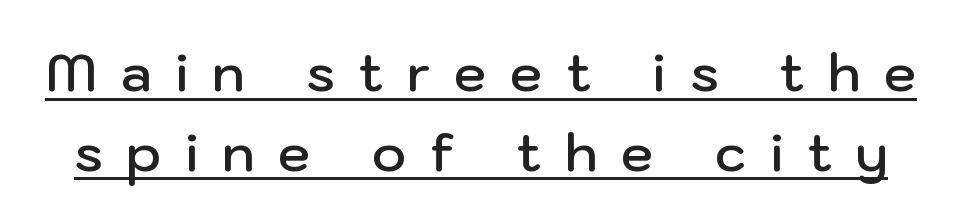
{"serif": "no", "italic": "no", "bold": "semi", "weight": "semibold", "width": "normal", "stroke_contrast": "low", "x_height": "medium", "monospaced": "no", "underline": "yes", "line_spacing": "normal", "line_spacing_ratio": 1.53, "letter_spacing": "wide", "letter_spacing_em": 0.46, "glyph_px": 52}
